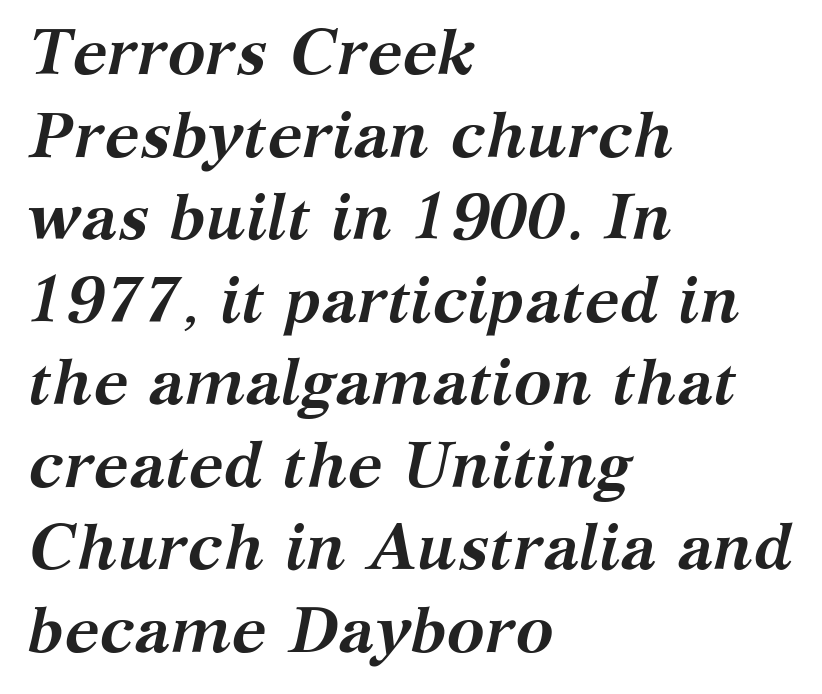
Q: Is the text bold? A: Yes.
Q: Is the text italic (slanted)? A: Yes, it leans right by about 12 degrees.
Q: Is the typeface a serif or a sans-serif typeface? A: Serif.
Q: Is the text underlined? A: No.
Q: How is the paragraph aligned? A: Left-aligned.
Q: Is the spacing between letters normal or unusually wide? A: Normal.
Q: Is the spacing between lines tight, normal or loose? A: Normal.
Q: Width (condensed, normal, or wide)? A: Normal.
Q: Stroke contrast? A: Medium.
Q: x-height? A: Medium.
Q: Monospaced? A: No.
